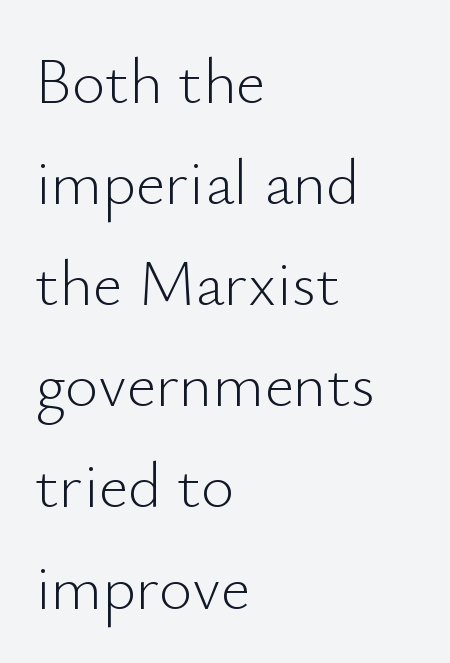
Q: Is the text bold? A: No.
Q: Is the text italic (slanted)? A: No, it is upright.
Q: Is the typeface a serif or a sans-serif typeface? A: Sans-serif.
Q: Is the text underlined? A: No.
Q: How is the paragraph aligned? A: Left-aligned.
Q: Is the spacing between letters normal or unusually wide? A: Normal.
Q: Is the spacing between lines tight, normal or loose? A: Normal.
Q: Width (condensed, normal, or wide)? A: Normal.
Q: Stroke contrast? A: Low.
Q: x-height? A: Small.
Q: Monospaced? A: No.
